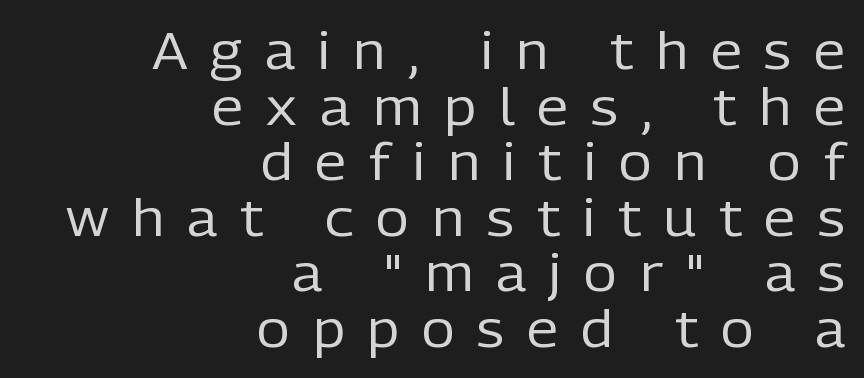
The gap between lines stays unmarked. Vertical stems look standard width or narrower in stroke. Look at the tracking — it's clearly loosened, letters drifting apart. The typeface chosen for these lines omits serifs. Teacher's note: observe the even right margin — that is flush-right alignment. Successive baselines arrive quickly, one right under another.
